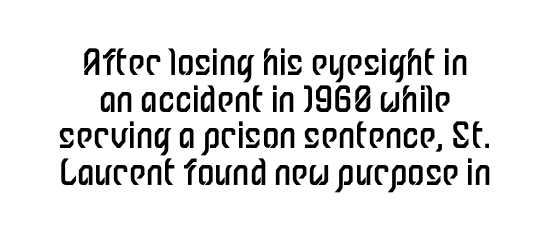
Q: Is the text bold? A: No.
Q: Is the text italic (slanted)? A: No, it is upright.
Q: Is the typeface a serif or a sans-serif typeface? A: Sans-serif.
Q: Is the text underlined? A: No.
Q: How is the paragraph aligned? A: Centered.
Q: Is the spacing between letters normal or unusually wide? A: Normal.
Q: Is the spacing between lines tight, normal or loose? A: Tight.
Q: Width (condensed, normal, or wide)? A: Condensed.
Q: Stroke contrast? A: Low.
Q: x-height? A: Medium.
Q: Monospaced? A: No.
